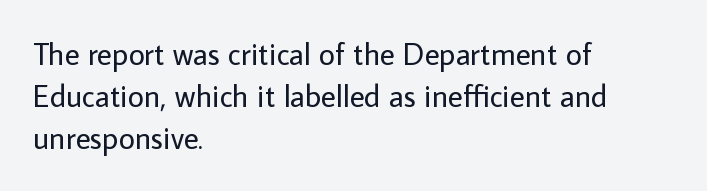
The image shows 31 px regular-weight sans-serif type, upright; set left-aligned, normal line spacing (1.35x), normal letter spacing, not underlined; low stroke contrast and a medium x-height.
